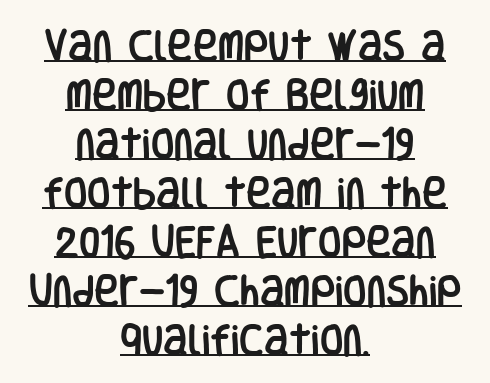
The image shows 34 px condensed sans-serif type, upright; set centered, normal line spacing (1.44x), normal letter spacing, underlined; low stroke contrast and a large x-height.
